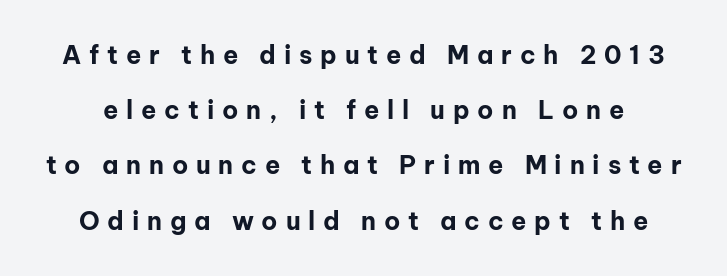
Q: Is the text bold? A: Yes.
Q: Is the text italic (slanted)? A: No, it is upright.
Q: Is the text underlined? A: No.
Q: Is the spacing between letters normal or unusually wide? A: Unusually wide.
Q: Is the spacing between lines tight, normal or loose? A: Loose.
